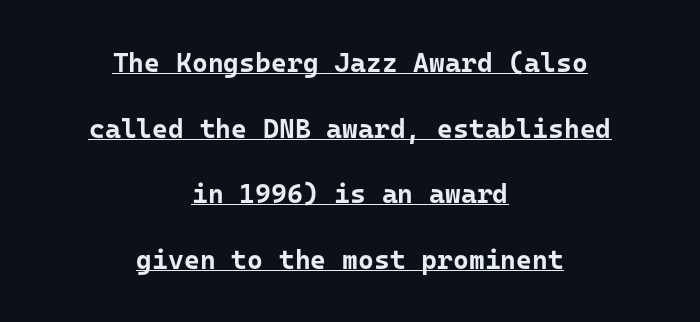
{"italic": "no", "bold": "yes", "underline": "yes", "align": "center", "line_spacing": "loose", "line_spacing_ratio": 2.43, "letter_spacing": "normal", "letter_spacing_em": 0.0, "glyph_px": 27}
